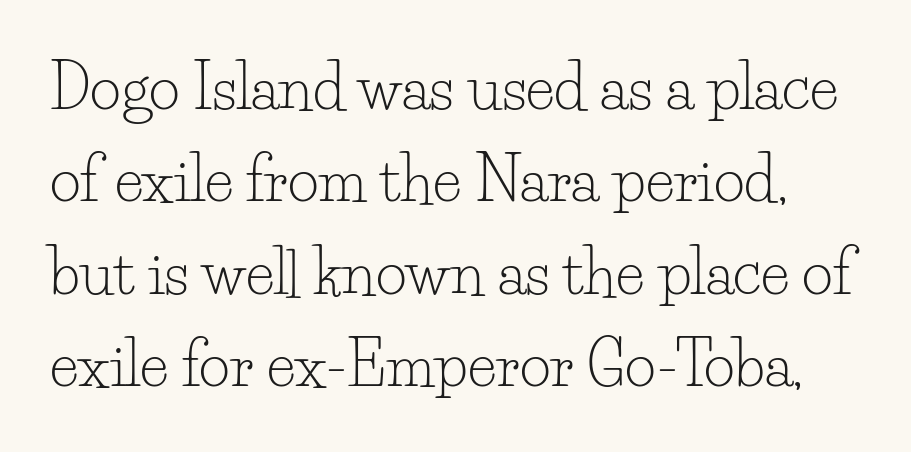
{"serif": "yes", "italic": "no", "bold": "no", "weight": "light", "width": "normal", "stroke_contrast": "low", "x_height": "small", "monospaced": "no", "underline": "no", "line_spacing": "normal", "line_spacing_ratio": 1.54, "letter_spacing": "normal", "letter_spacing_em": 0.0, "glyph_px": 60}
